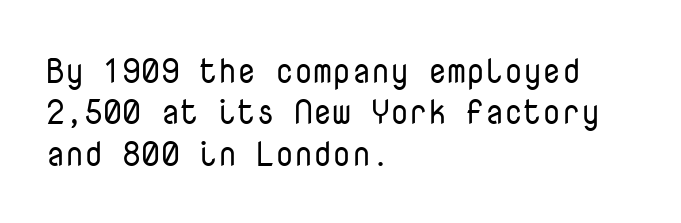
Just letters on the line, the space beneath them empty. These lines are composed in type without serifs. Tracking value appears to be zero — textbook default spacing. The font sits on the lighter half of the weight spectrum, regular included.
